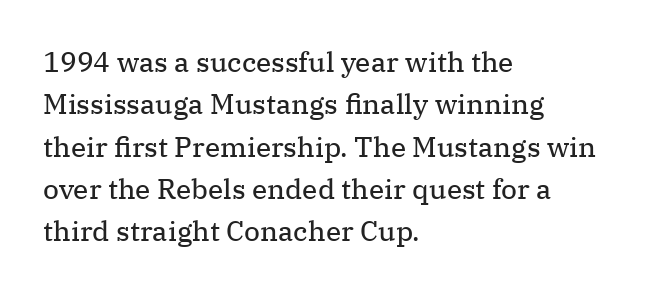
Short and long lines alike share a common starting point at left. The typography opts for an upright posture over an oblique one. This sample uses a serif face. The rendering uses natural spacing where letterforms have individual widths. Students, note that the glyphs here touch the page at normal intervals. Quick note: interline space is typical.
